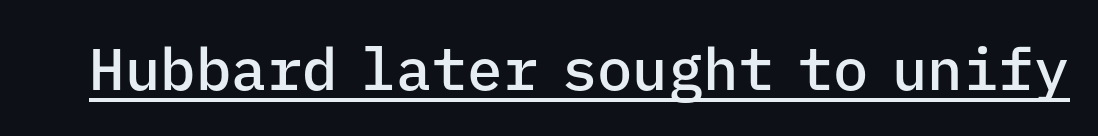
{"serif": "no", "italic": "no", "bold": "semi", "weight": "semibold", "width": "normal", "stroke_contrast": "low", "x_height": "medium", "monospaced": "yes", "underline": "yes", "letter_spacing": "normal", "letter_spacing_em": 0.0, "glyph_px": 59}
